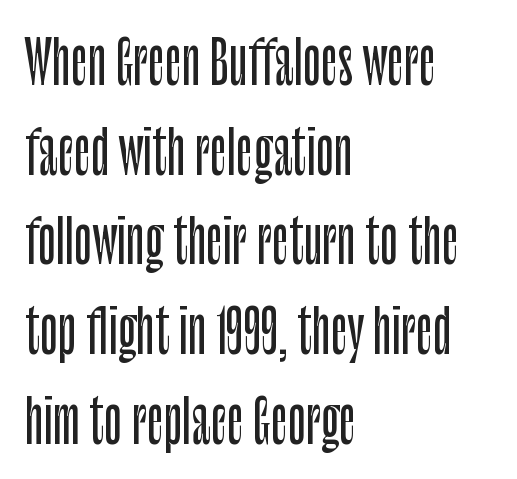
The image shows 59 px condensed sans-serif type, upright; set left-aligned, normal line spacing (1.52x), normal letter spacing, not underlined; low stroke contrast and a large x-height.
